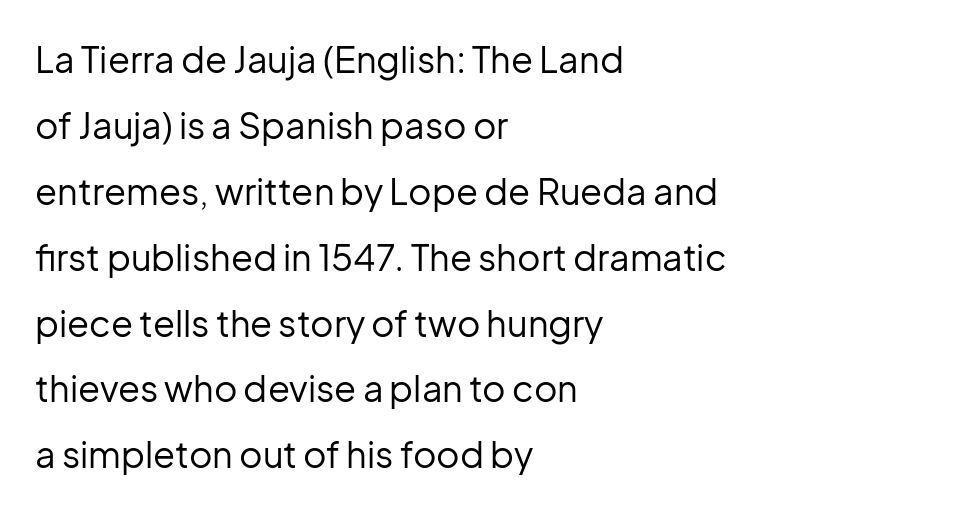
{"serif": "no", "italic": "no", "bold": "no", "weight": "regular", "width": "normal", "stroke_contrast": "low", "x_height": "medium", "monospaced": "no", "underline": "no", "align": "left", "line_spacing_ratio": 1.83, "letter_spacing": "normal", "letter_spacing_em": 0.0, "glyph_px": 36}
